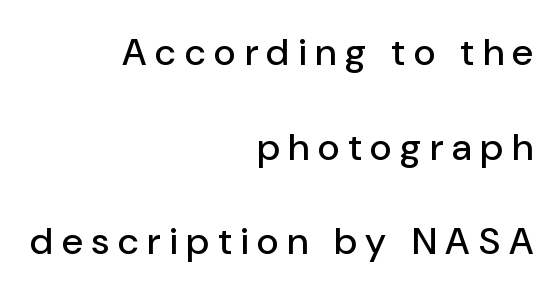
Q: Is the text italic (slanted)? A: No, it is upright.
Q: Is the typeface a serif or a sans-serif typeface? A: Sans-serif.
Q: Is the text underlined? A: No.
Q: How is the paragraph aligned? A: Right-aligned.
Q: Is the spacing between letters normal or unusually wide? A: Unusually wide.
Q: Is the spacing between lines tight, normal or loose? A: Loose.
Q: Width (condensed, normal, or wide)? A: Normal.
Q: Stroke contrast? A: Low.
Q: x-height? A: Medium.
Q: Monospaced? A: No.
